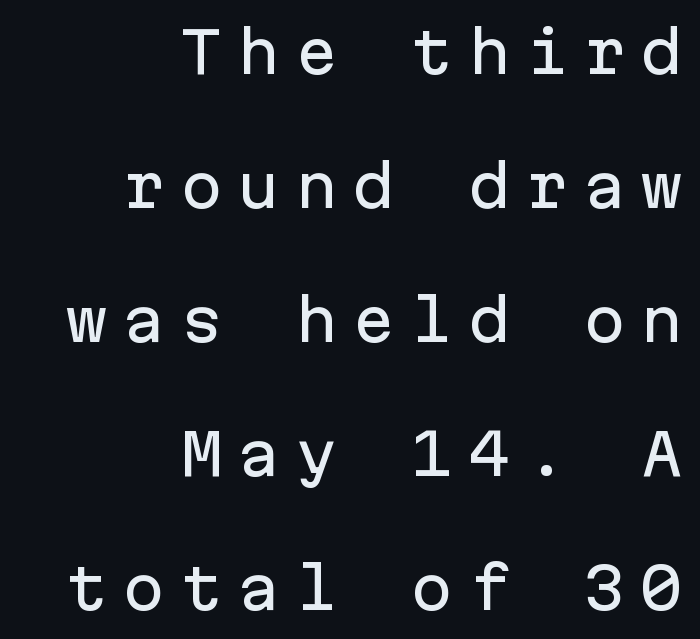
Leading is clearly above the norm, producing a sparse column. Ascenders rise straight up at ninety degrees. Do the characters align in a grid? Yes, the font is monospaced. You can tell from the bare stems that sans-serif type was used. Anything drawn beneath the words? Only blank space.
